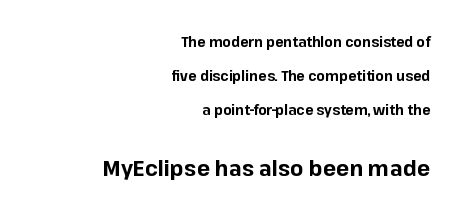
The image shows 22 px bold type, upright; set right-aligned, loose line spacing (2.43x), normal letter spacing, not underlined; the second (bottom) block is 1.57x larger.
